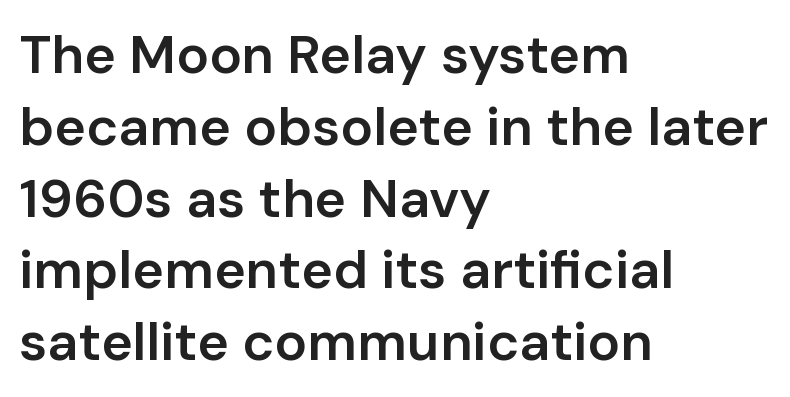
The image shows 54 px semibold sans-serif type, upright; set left-aligned, normal line spacing (1.33x), normal letter spacing, not underlined; low stroke contrast and a medium x-height.
